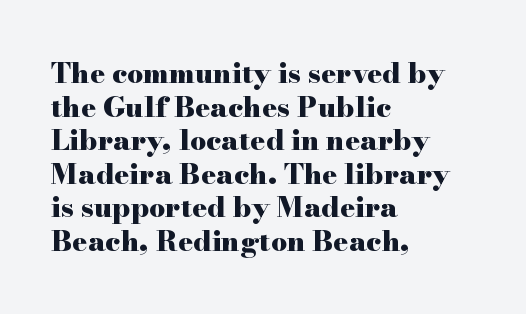
{"serif": "yes", "italic": "no", "bold": "yes", "weight": "heavy", "width": "wide", "stroke_contrast": "high", "x_height": "small", "monospaced": "no", "underline": "no", "align": "left", "line_spacing_ratio": 1.2, "letter_spacing": "normal", "letter_spacing_em": 0.0, "glyph_px": 28}
